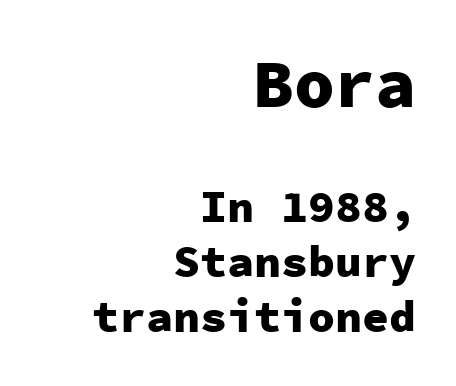
Q: Is the text bold? A: Yes.
Q: Is the text italic (slanted)? A: No, it is upright.
Q: Is the typeface a serif or a sans-serif typeface? A: Sans-serif.
Q: Is the text underlined? A: No.
Q: How is the paragraph aligned? A: Right-aligned.
Q: Is the spacing between letters normal or unusually wide? A: Normal.
Q: Which block of text is set in a larger size, the first (top) or the second (bottom)? A: The first (top) one.
Q: Width (condensed, normal, or wide)? A: Normal.
Q: Stroke contrast? A: Low.
Q: x-height? A: Medium.
Q: Monospaced? A: Yes.
